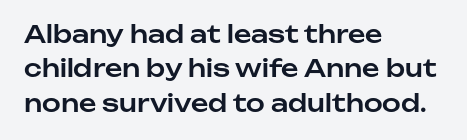
Q: Is the text italic (slanted)? A: No, it is upright.
Q: Is the text underlined? A: No.
Q: How is the paragraph aligned? A: Left-aligned.
Q: Is the spacing between letters normal or unusually wide? A: Normal.
Q: Is the spacing between lines tight, normal or loose? A: Normal.
